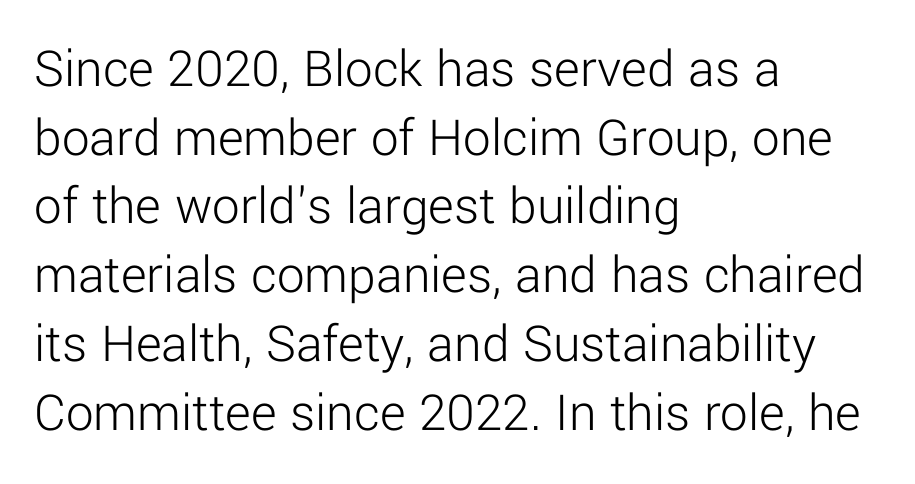
The image shows 55 px light sans-serif type, upright; set left-aligned, normal line spacing (1.25x), normal letter spacing, not underlined; low stroke contrast and a medium x-height.
